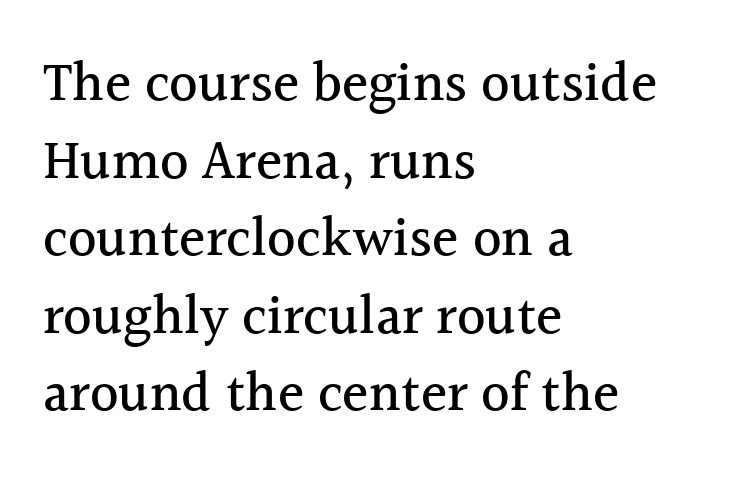
{"serif": "yes", "italic": "no", "width": "normal", "x_height": "medium", "monospaced": "no", "underline": "no", "align": "left", "line_spacing": "normal", "line_spacing_ratio": 1.41, "letter_spacing": "normal", "letter_spacing_em": 0.0, "glyph_px": 55}
